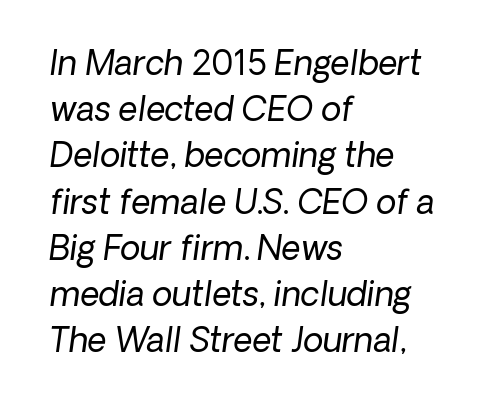
Q: Is the text bold? A: No.
Q: Is the typeface a serif or a sans-serif typeface? A: Sans-serif.
Q: Is the text underlined? A: No.
Q: How is the paragraph aligned? A: Left-aligned.
Q: Is the spacing between letters normal or unusually wide? A: Normal.
Q: Is the spacing between lines tight, normal or loose? A: Normal.
Q: Width (condensed, normal, or wide)? A: Normal.
Q: Stroke contrast? A: Low.
Q: x-height? A: Medium.
Q: Monospaced? A: No.
